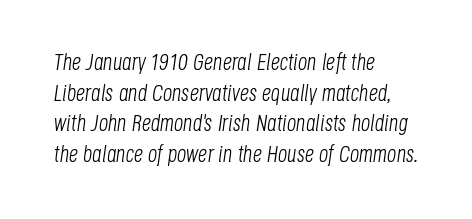
The image shows 23 px text type, italic (leaning right); set left-aligned, normal line spacing (1.33x), normal letter spacing, not underlined.
